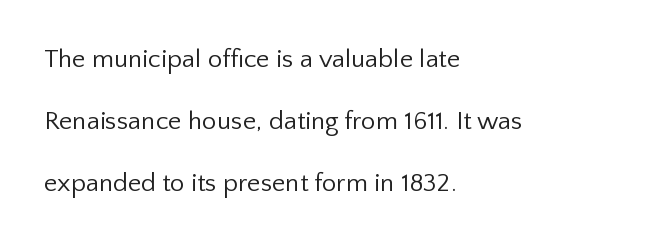
{"italic": "no", "bold": "no", "underline": "no", "align": "left", "line_spacing": "loose", "line_spacing_ratio": 2.38, "letter_spacing": "normal", "letter_spacing_em": 0.0, "glyph_px": 26}
